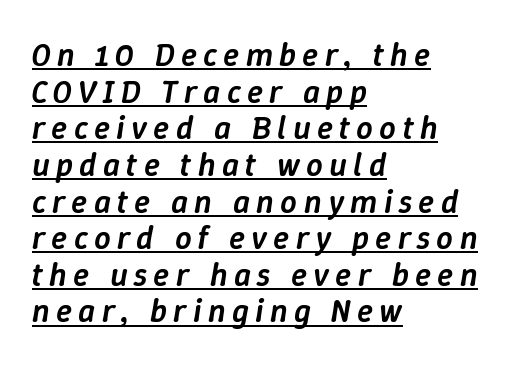
Q: Is the text bold? A: Semi-bold.
Q: Is the text italic (slanted)? A: Yes, it leans right by about 9 degrees.
Q: Is the text underlined? A: Yes.
Q: How is the paragraph aligned? A: Left-aligned.
Q: Is the spacing between lines tight, normal or loose? A: Tight.
Q: Width (condensed, normal, or wide)? A: Normal.
Q: Stroke contrast? A: Low.
Q: x-height? A: Medium.
Q: Monospaced? A: No.
